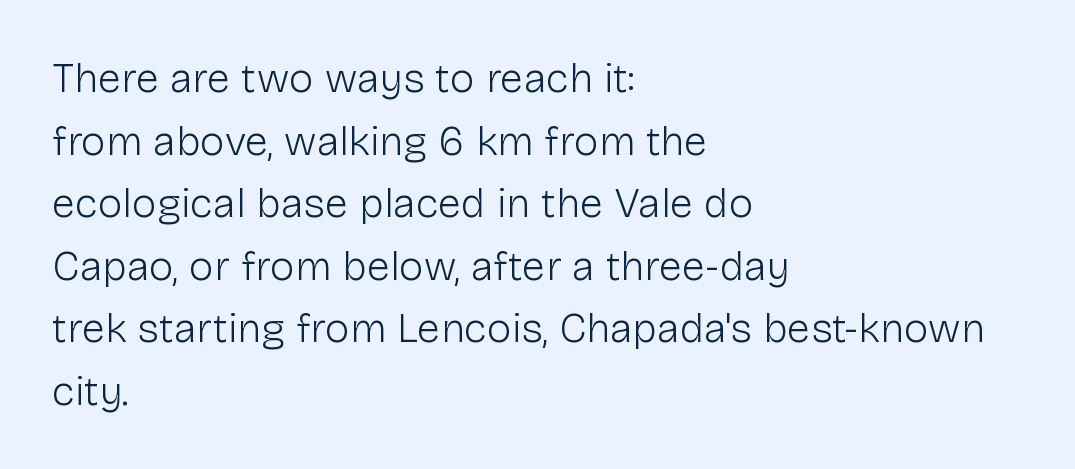
{"serif": "no", "italic": "no", "bold": "no", "weight": "light", "width": "normal", "stroke_contrast": "low", "x_height": "medium", "monospaced": "no", "underline": "no", "align": "left", "line_spacing": "normal", "line_spacing_ratio": 1.49, "letter_spacing": "normal", "letter_spacing_em": 0.0, "glyph_px": 42}
